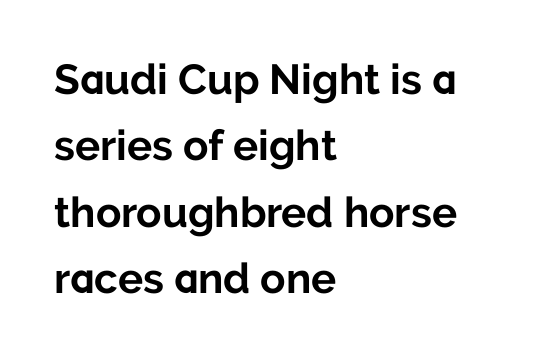
Q: Is the text bold? A: Yes.
Q: Is the text italic (slanted)? A: No, it is upright.
Q: Is the typeface a serif or a sans-serif typeface? A: Sans-serif.
Q: Is the text underlined? A: No.
Q: How is the paragraph aligned? A: Left-aligned.
Q: Is the spacing between letters normal or unusually wide? A: Normal.
Q: Is the spacing between lines tight, normal or loose? A: Normal.
Q: Width (condensed, normal, or wide)? A: Normal.
Q: Stroke contrast? A: Low.
Q: x-height? A: Medium.
Q: Monospaced? A: No.
